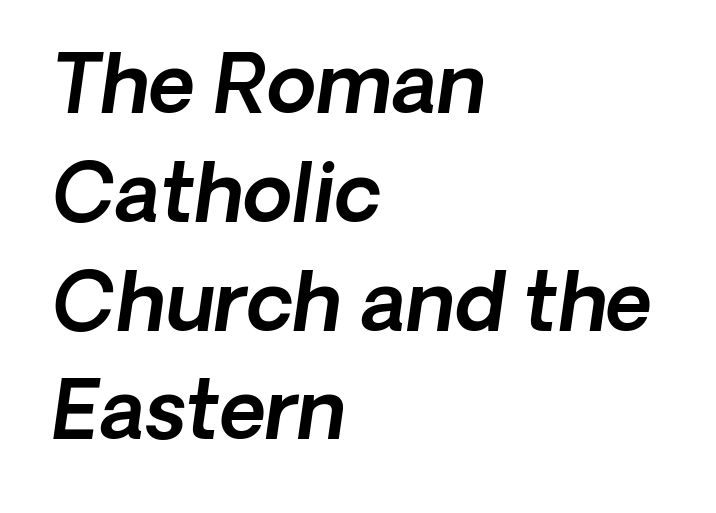
{"serif": "no", "width": "normal", "x_height": "medium", "monospaced": "no", "underline": "no", "align": "left", "line_spacing": "normal", "line_spacing_ratio": 1.36, "letter_spacing": "normal", "letter_spacing_em": 0.0, "glyph_px": 80}
